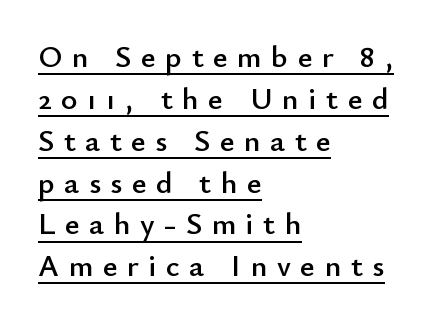
The image shows 31 px sans-serif type, upright; set left-aligned, normal line spacing (1.35x), unusually wide letter spacing (+0.31 em), underlined; low stroke contrast and a small x-height.
